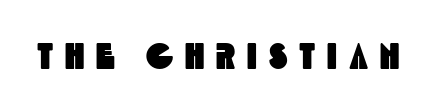
The face used here is proportionally spaced, like ordinary book or web type. The glyphs are unaccompanied by any horizontal stroke below them. The horizontal fit of the characters is loose and conspicuously gappy. Letterform terminals end flat and unadorned throughout the passage.
